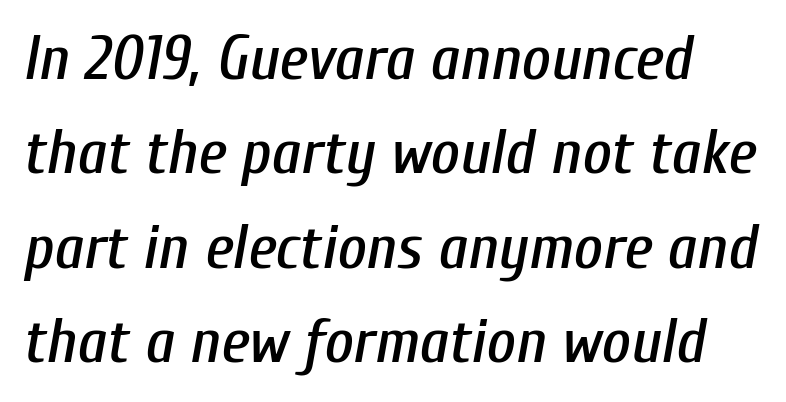
The image shows 63 px condensed type, italic (leaning right); set normal line spacing (1.5x), normal letter spacing, not underlined; low stroke contrast and a medium x-height.
